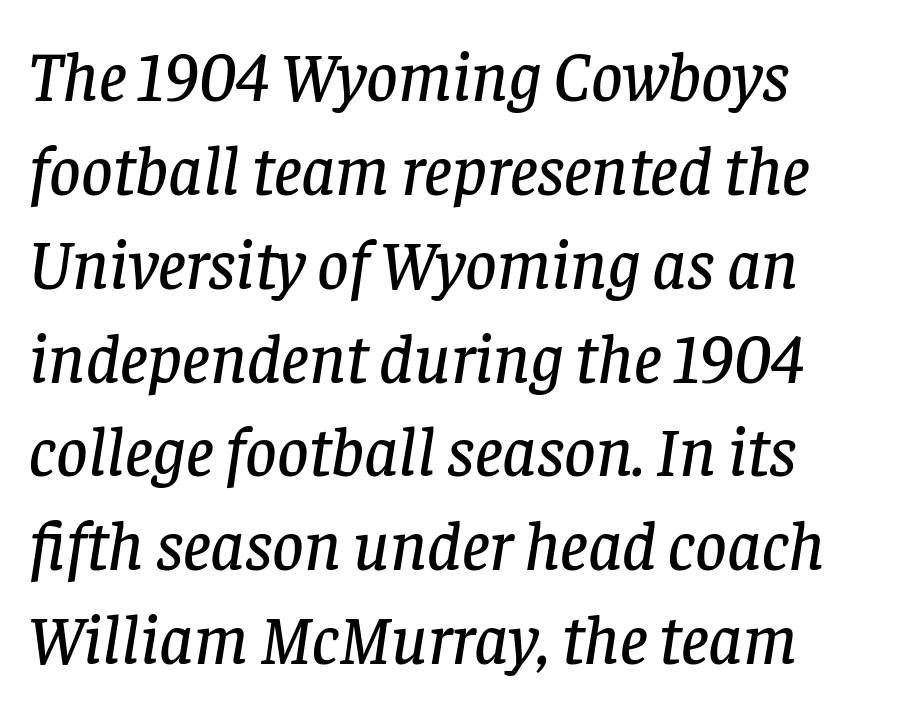
This sample uses a serif face. The letters sit at their default tracking, neither squeezed nor spread. Vertically, the passage feels balanced, rows spaced as you'd expect. The baseline area is clear.
